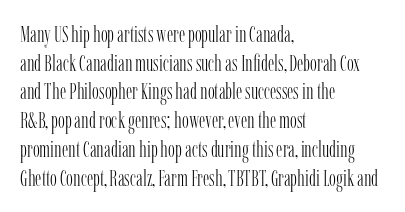
The lines sit at an ordinary, default distance from one another. The text block is weighted toward the left margin, trailing off unevenly rightward. Tracking value appears to be zero — textbook default spacing. Has an underline been added? It has not. Stroke mass is kept to a normal reading level or below.
